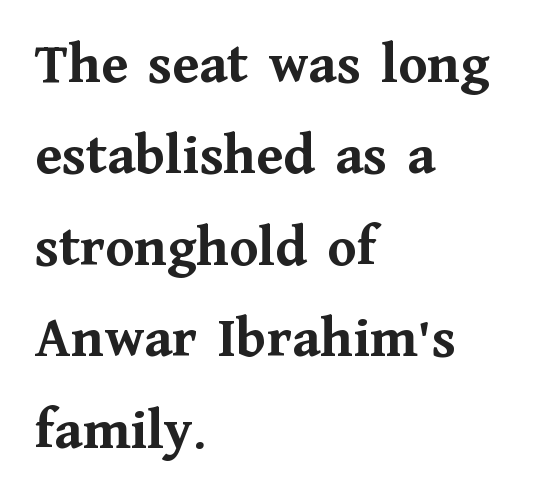
Here the designer chose a conventional face with non-uniform glyph widths. Whoever set this chose a conventional vertical rhythm. Typesetter's note: full bold, strokes at maximum text heaviness. Ascenders rise straight up at ninety degrees. The passage shown is typeset with a serif family.
